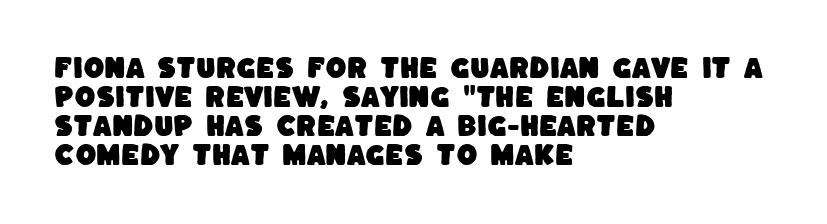
The image shows 24 px text type; set left-aligned, line spacing 1.21x, normal letter spacing, not underlined.
